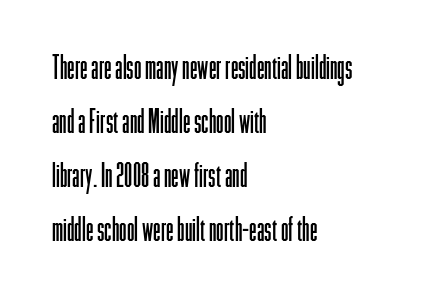
Horizontally, the lines are justified to the leading edge only. The line texture is even and compact thanks to regular tracking. The font family rendered here belongs to the sans-serif group. Weight: regular or lighter.
